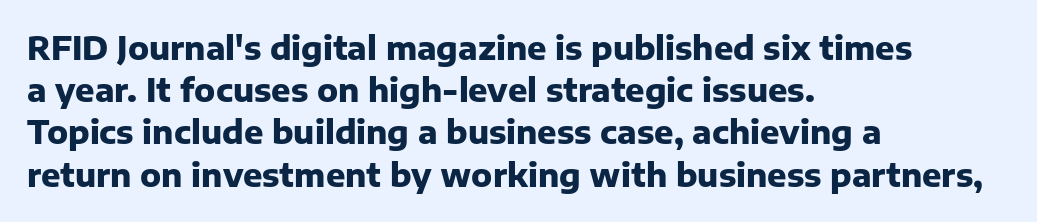
Q: Is the text bold? A: Yes.
Q: Is the text italic (slanted)? A: No, it is upright.
Q: Is the typeface a serif or a sans-serif typeface? A: Sans-serif.
Q: Is the text underlined? A: No.
Q: How is the paragraph aligned? A: Left-aligned.
Q: Is the spacing between letters normal or unusually wide? A: Normal.
Q: Is the spacing between lines tight, normal or loose? A: Normal.
Q: Width (condensed, normal, or wide)? A: Normal.
Q: Stroke contrast? A: Low.
Q: x-height? A: Medium.
Q: Monospaced? A: No.
